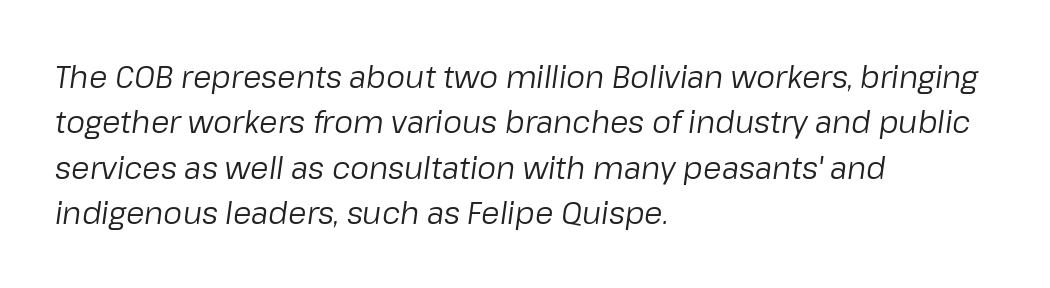
The image shows 30 px regular-weight type, italic (leaning right); set left-aligned, normal line spacing (1.51x), normal letter spacing, not underlined; low stroke contrast and a medium x-height.
